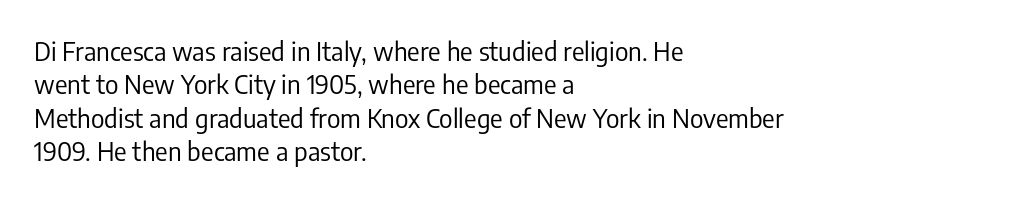
The image shows 26 px text type, upright; set left-aligned, normal line spacing (1.28x), normal letter spacing, not underlined.
